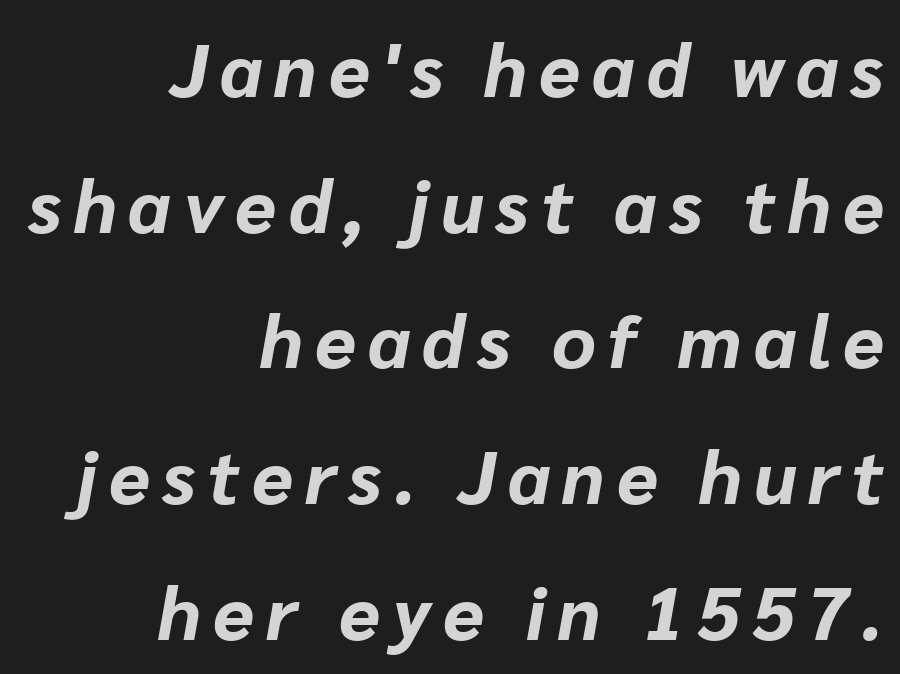
Q: Is the text bold? A: Yes.
Q: Is the text italic (slanted)? A: Yes, it leans right by about 10 degrees.
Q: Is the text underlined? A: No.
Q: How is the paragraph aligned? A: Right-aligned.
Q: Width (condensed, normal, or wide)? A: Normal.
Q: Stroke contrast? A: Low.
Q: x-height? A: Medium.
Q: Monospaced? A: No.
